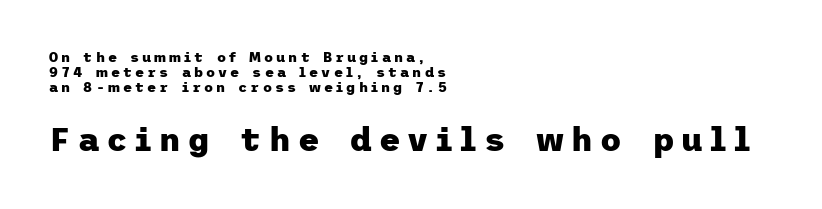
{"serif": "no", "italic": "no", "bold": "yes", "weight": "heavy", "width": "normal", "stroke_contrast": "low", "x_height": "medium", "underline": "no", "align": "left", "line_spacing": "tight", "line_spacing_ratio": 1.07, "letter_spacing": "wide", "letter_spacing_em": 0.22, "larger_block": "second", "size_ratio": 2.36, "glyph_px": 33}
